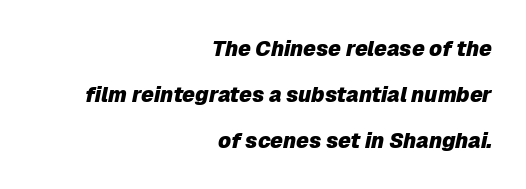
The image shows 21 px bold type, italic (leaning right); set right-aligned, loose line spacing (2.19x), normal letter spacing, not underlined.
